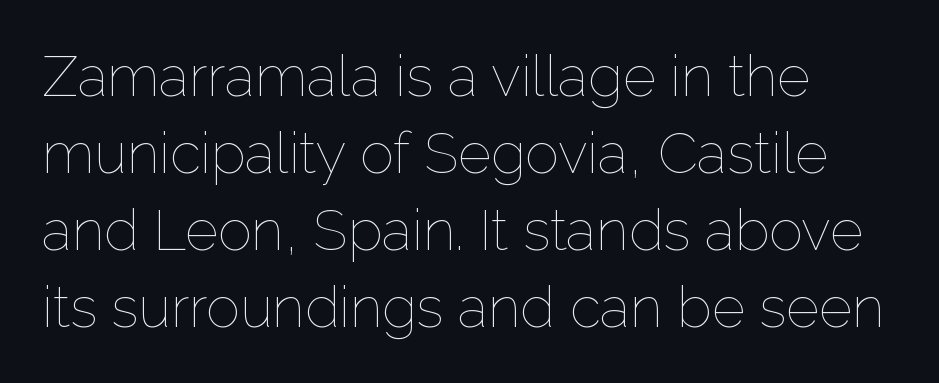
{"italic": "no", "bold": "no", "weight": "thin", "width": "normal", "stroke_contrast": "low", "x_height": "medium", "monospaced": "no", "underline": "no", "align": "left", "line_spacing": "normal", "line_spacing_ratio": 1.35, "letter_spacing": "normal", "letter_spacing_em": 0.0, "glyph_px": 57}
